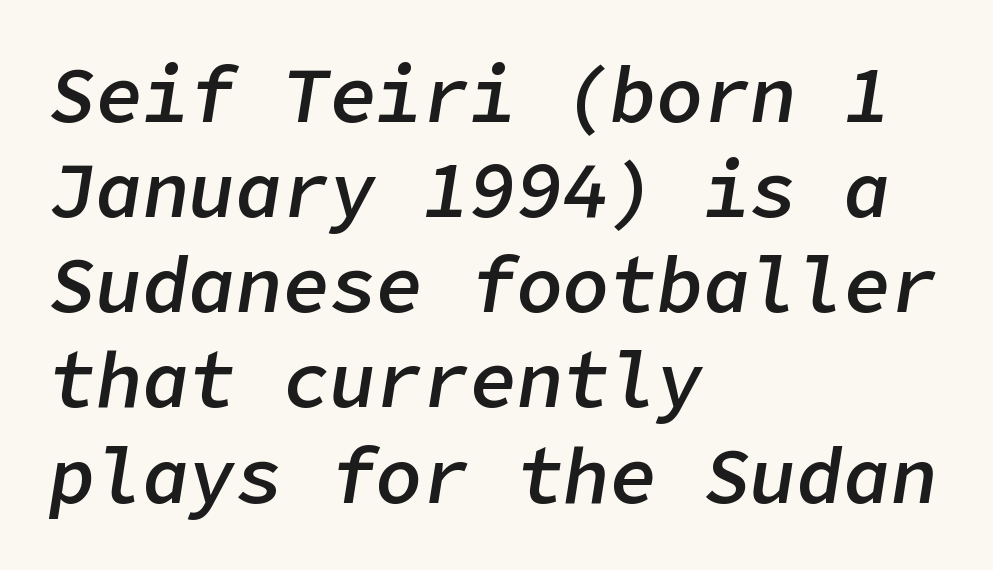
{"italic": "yes", "lean": "right", "slant_degrees": 9, "bold": "semi", "weight": "semibold", "width": "normal", "stroke_contrast": "low", "x_height": "medium", "underline": "no", "align": "left", "line_spacing_ratio": 1.22, "letter_spacing": "normal", "letter_spacing_em": 0.0, "glyph_px": 78}
